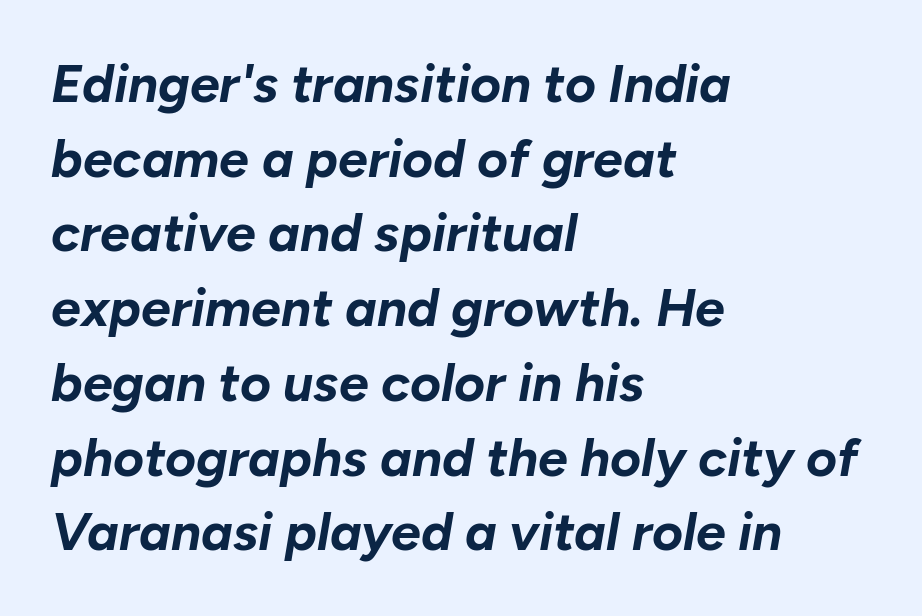
Q: Is the text bold? A: Yes.
Q: Is the text italic (slanted)? A: Yes, it leans right by about 10 degrees.
Q: Is the text underlined? A: No.
Q: How is the paragraph aligned? A: Left-aligned.
Q: Is the spacing between letters normal or unusually wide? A: Normal.
Q: Is the spacing between lines tight, normal or loose? A: Normal.
Q: Width (condensed, normal, or wide)? A: Normal.
Q: Stroke contrast? A: Low.
Q: x-height? A: Medium.
Q: Monospaced? A: No.
